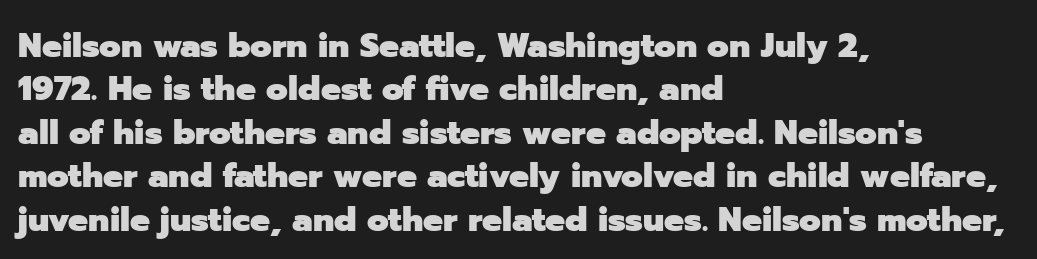
{"serif": "no", "italic": "no", "bold": "yes", "weight": "heavy", "width": "normal", "stroke_contrast": "low", "x_height": "medium", "monospaced": "no", "underline": "no", "align": "left", "line_spacing_ratio": 1.24, "letter_spacing": "normal", "letter_spacing_em": 0.0, "glyph_px": 35}
